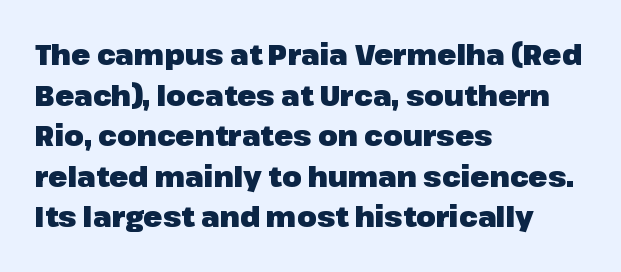
Q: Is the text bold? A: Yes.
Q: Is the text italic (slanted)? A: No, it is upright.
Q: Is the typeface a serif or a sans-serif typeface? A: Sans-serif.
Q: Is the text underlined? A: No.
Q: How is the paragraph aligned? A: Left-aligned.
Q: Is the spacing between letters normal or unusually wide? A: Normal.
Q: Is the spacing between lines tight, normal or loose? A: Normal.
Q: Width (condensed, normal, or wide)? A: Normal.
Q: Stroke contrast? A: Low.
Q: x-height? A: Medium.
Q: Monospaced? A: No.
